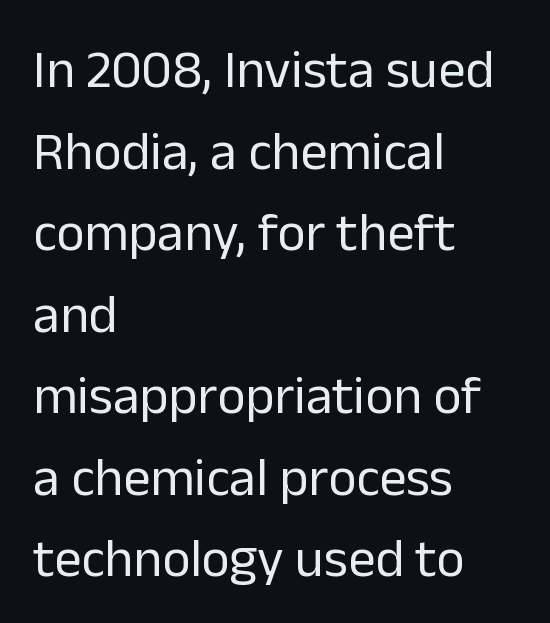
The image shows 54 px regular-weight sans-serif type, upright; set left-aligned, normal line spacing (1.51x), normal letter spacing, not underlined; low stroke contrast and a medium x-height.
